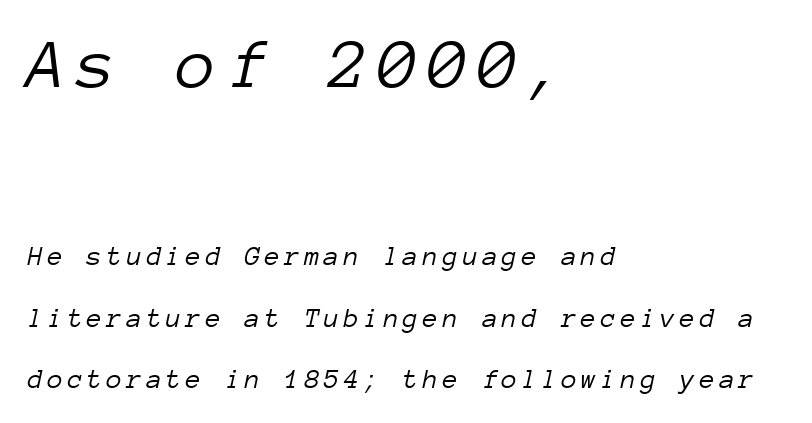
{"italic": "yes", "lean": "right", "slant_degrees": 12, "bold": "no", "weight": "light", "width": "normal", "stroke_contrast": "low", "x_height": "medium", "monospaced": "yes", "underline": "no", "align": "left", "line_spacing": "loose", "line_spacing_ratio": 2.21, "larger_block": "first", "size_ratio": 2.54, "glyph_px": 71}
